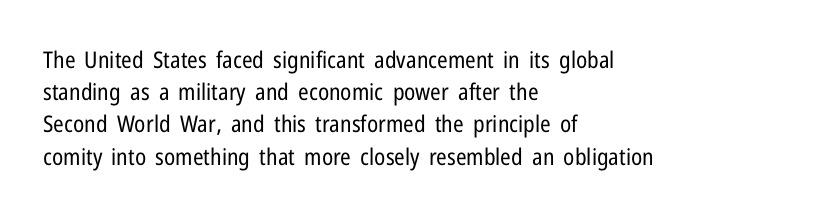
Q: Is the text bold? A: No.
Q: Is the text italic (slanted)? A: No, it is upright.
Q: Is the text underlined? A: No.
Q: How is the paragraph aligned? A: Left-aligned.
Q: Is the spacing between letters normal or unusually wide? A: Normal.
Q: Is the spacing between lines tight, normal or loose? A: Normal.
